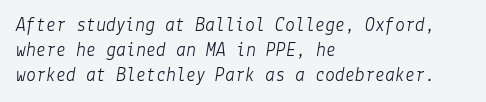
The image shows 20 px text type, italic (leaning right); set left-aligned, line spacing 1.24x, normal letter spacing, not underlined.
